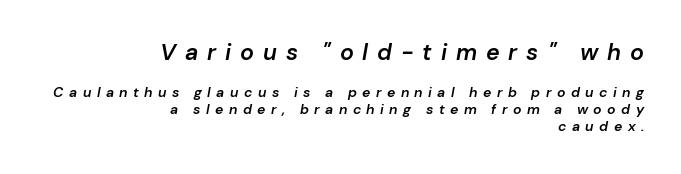
Q: Is the text bold? A: Semi-bold.
Q: Is the text italic (slanted)? A: Yes, it leans right by about 10 degrees.
Q: Is the text underlined? A: No.
Q: How is the paragraph aligned? A: Right-aligned.
Q: Is the spacing between letters normal or unusually wide? A: Unusually wide.
Q: Which block of text is set in a larger size, the first (top) or the second (bottom)? A: The first (top) one.
